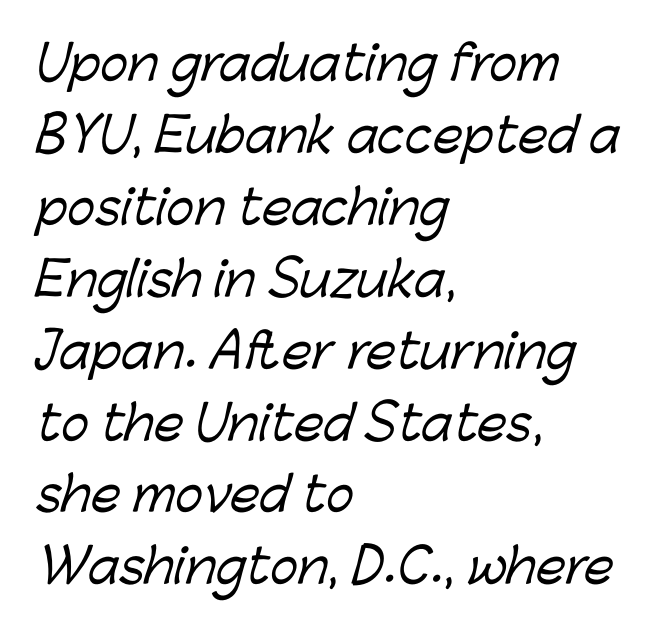
Note the varied advance widths — an 'i' is clearly narrower than an 'm'. Stroke terminals: plain, sans-serif. Honestly, the row spacing looks completely unremarkable. Decoration check: the copy has no underline.
